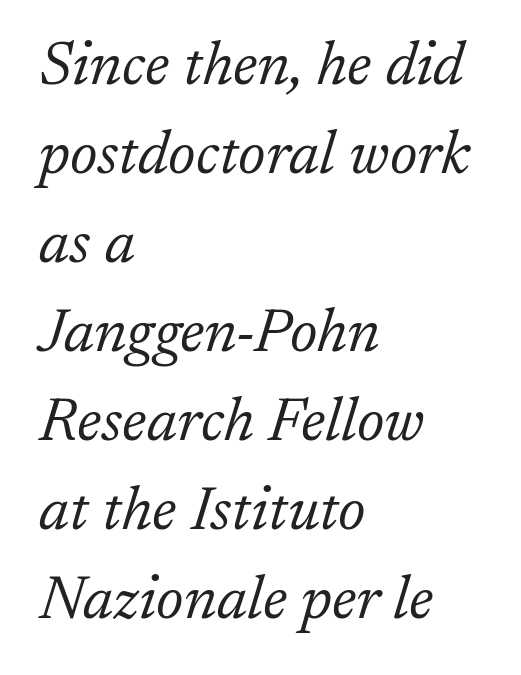
These lines are set flush left with a ragged right edge. Think standard paragraph weight, or any step lighter than that. Yep, that's italic — everything's leaning. Only glyphs here, with clear space below each row.
